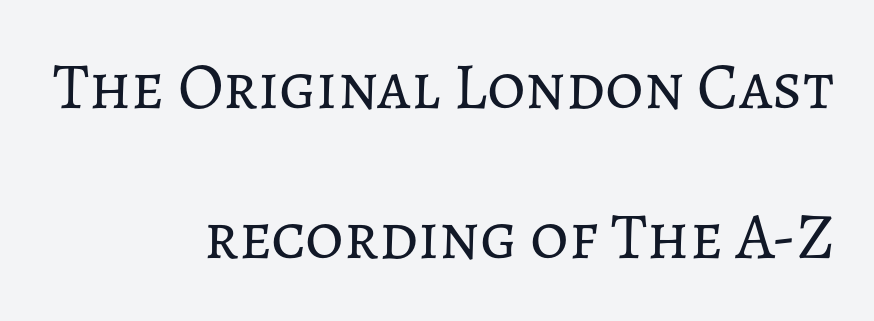
{"italic": "no", "bold": "no", "weight": "regular", "width": "normal", "stroke_contrast": "low", "x_height": "medium", "monospaced": "no", "underline": "no", "align": "right", "line_spacing": "loose", "line_spacing_ratio": 2.27, "letter_spacing": "normal", "letter_spacing_em": 0.0, "glyph_px": 66}
